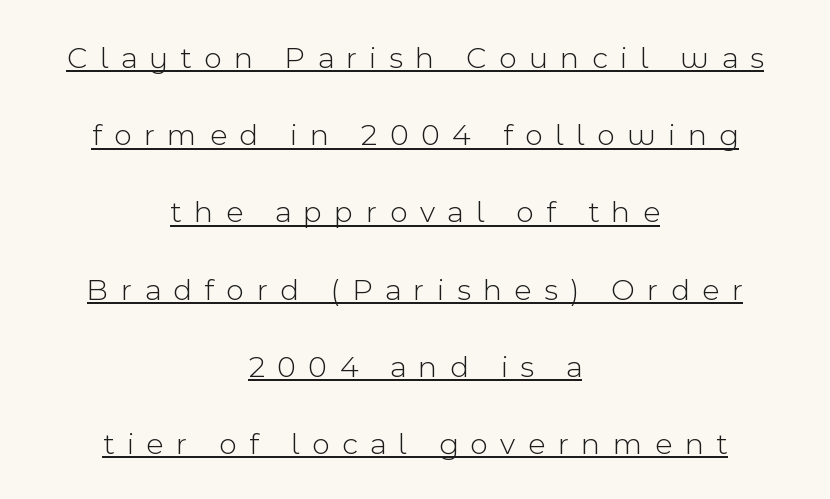
{"serif": "no", "italic": "no", "bold": "no", "weight": "light", "width": "normal", "x_height": "medium", "monospaced": "no", "underline": "yes", "align": "center", "line_spacing": "loose", "line_spacing_ratio": 2.49, "letter_spacing": "wide", "letter_spacing_em": 0.41, "glyph_px": 31}
